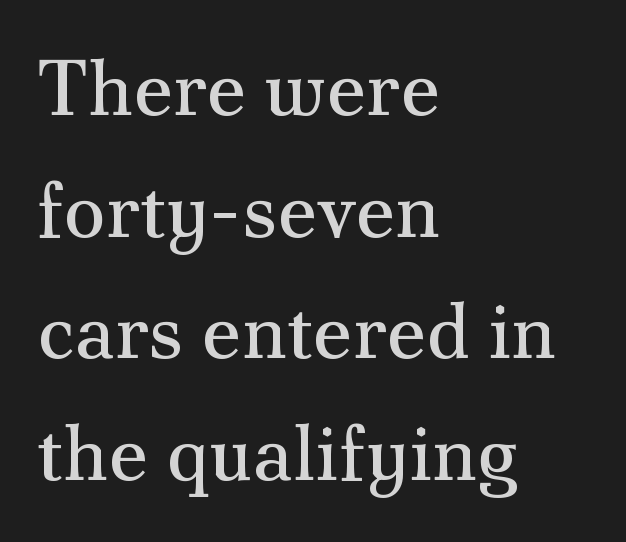
Q: Is the text bold? A: No.
Q: Is the text italic (slanted)? A: No, it is upright.
Q: Is the typeface a serif or a sans-serif typeface? A: Serif.
Q: Is the text underlined? A: No.
Q: How is the paragraph aligned? A: Left-aligned.
Q: Is the spacing between letters normal or unusually wide? A: Normal.
Q: Is the spacing between lines tight, normal or loose? A: Normal.
Q: Width (condensed, normal, or wide)? A: Normal.
Q: Stroke contrast? A: Medium.
Q: x-height? A: Small.
Q: Monospaced? A: No.
